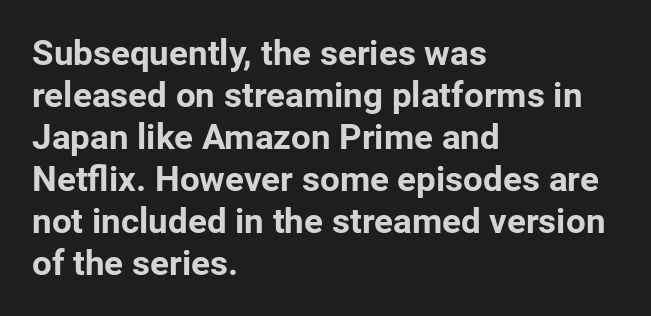
The passage shown has conventional tracking throughout. Do the characters align in a grid? No, the font is proportional. This sample uses an upright cut, with every glyph sitting square on the baseline. Weight: bold. The characters display no serif detailing; their extremities are plain.
